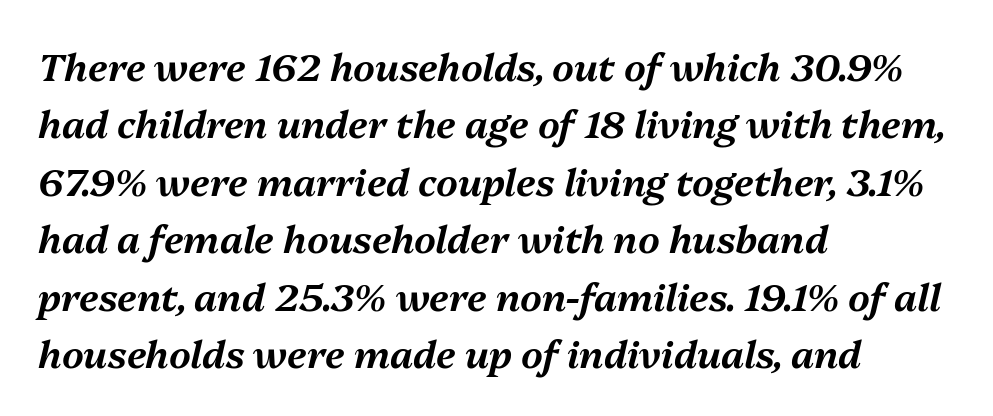
{"italic": "yes", "lean": "right", "slant_degrees": 13, "width": "normal", "stroke_contrast": "medium", "x_height": "medium", "monospaced": "no", "underline": "no", "align": "left", "line_spacing": "normal", "line_spacing_ratio": 1.51, "letter_spacing": "normal", "letter_spacing_em": 0.0, "glyph_px": 38}
